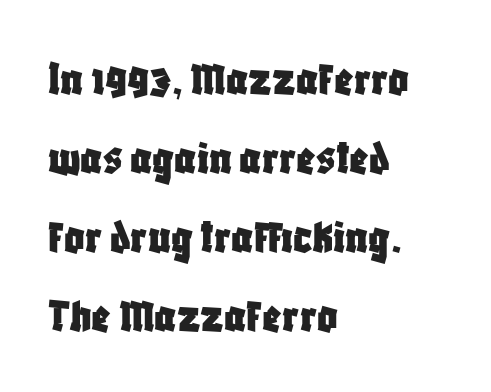
{"serif": "no", "italic": "no", "width": "condensed", "stroke_contrast": "low", "x_height": "large", "monospaced": "no", "underline": "no", "align": "left", "line_spacing": "normal", "line_spacing_ratio": 1.58, "letter_spacing": "normal", "letter_spacing_em": 0.0, "glyph_px": 50}
